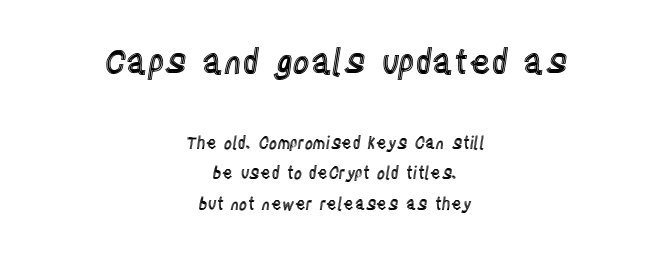
Q: Is the text italic (slanted)? A: Yes.
Q: Is the text underlined? A: No.
Q: How is the paragraph aligned? A: Centered.
Q: Is the spacing between letters normal or unusually wide? A: Normal.
Q: Is the spacing between lines tight, normal or loose? A: Loose.
Q: Which block of text is set in a larger size, the first (top) or the second (bottom)? A: The first (top) one.
Q: Width (condensed, normal, or wide)? A: Condensed.
Q: x-height? A: Large.
Q: Monospaced? A: No.
